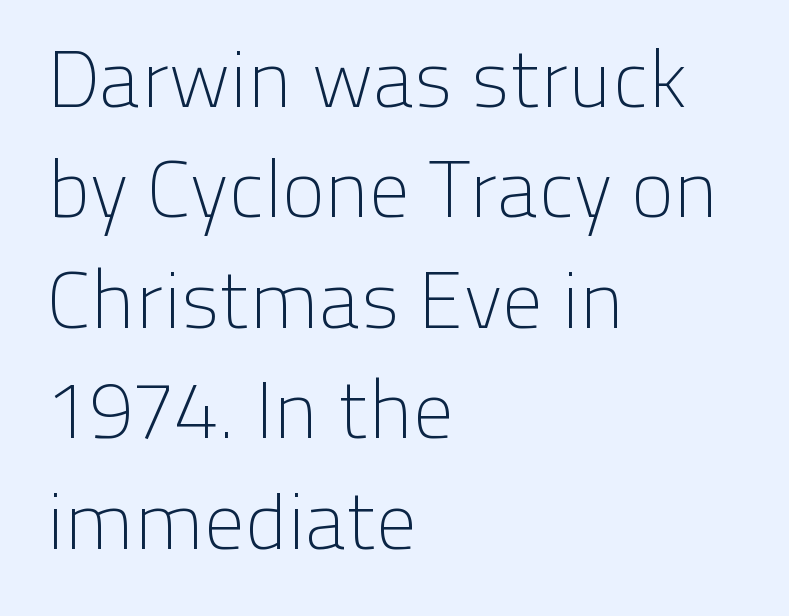
Q: Is the text bold? A: No.
Q: Is the text italic (slanted)? A: No, it is upright.
Q: Is the typeface a serif or a sans-serif typeface? A: Sans-serif.
Q: Is the text underlined? A: No.
Q: How is the paragraph aligned? A: Left-aligned.
Q: Is the spacing between letters normal or unusually wide? A: Normal.
Q: Is the spacing between lines tight, normal or loose? A: Normal.
Q: Width (condensed, normal, or wide)? A: Normal.
Q: Stroke contrast? A: Low.
Q: x-height? A: Medium.
Q: Monospaced? A: No.
